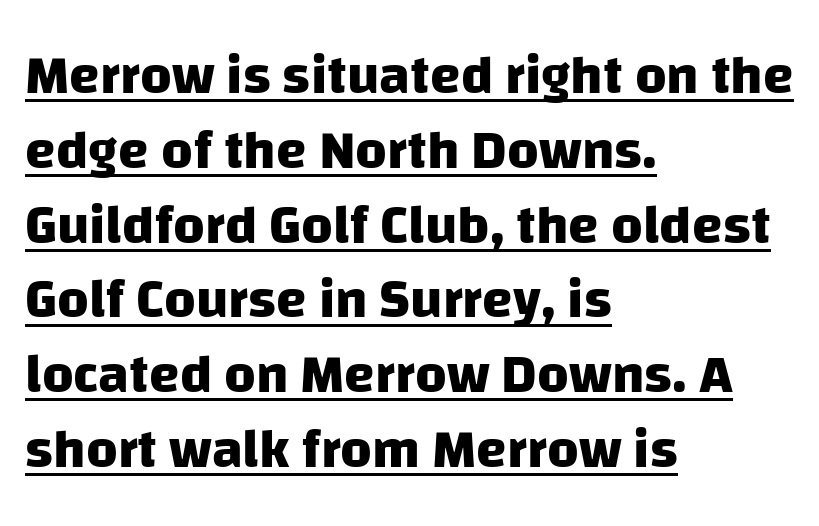
The sample has been set heavy, in full bold. You could not count columns in this text — the font is proportionally spaced. Nobody touched the tracking dial on this one. Grotesque or geometric, the face here clearly has no serifs. What decoration does the sample have? An underline.
